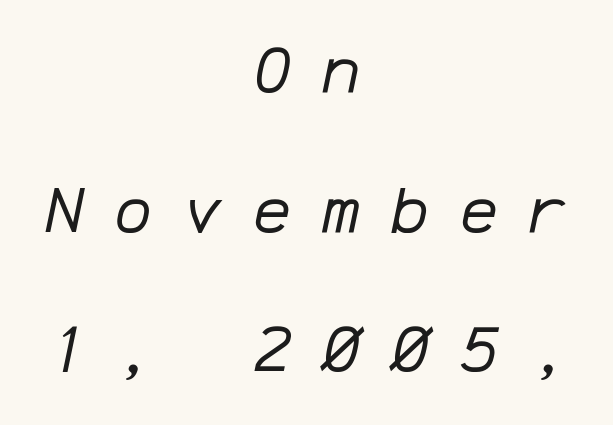
The image shows 64 px regular-weight type, italic (leaning right), monospaced; set centered, loose line spacing (2.18x), unusually wide letter spacing (+0.48 em), not underlined; low stroke contrast and a medium x-height.
